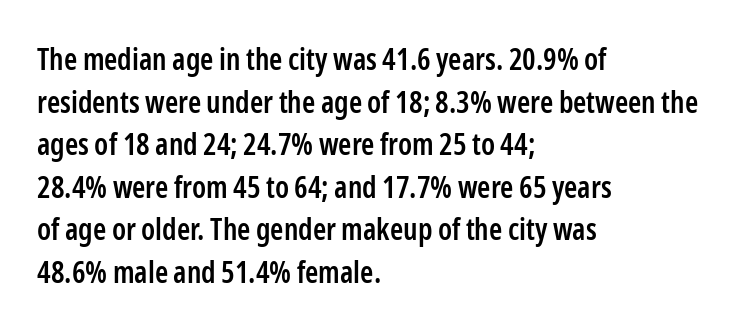
Q: Is the text bold? A: Semi-bold.
Q: Is the text italic (slanted)? A: No, it is upright.
Q: Is the typeface a serif or a sans-serif typeface? A: Sans-serif.
Q: Is the text underlined? A: No.
Q: How is the paragraph aligned? A: Left-aligned.
Q: Is the spacing between letters normal or unusually wide? A: Normal.
Q: Is the spacing between lines tight, normal or loose? A: Normal.
Q: Width (condensed, normal, or wide)? A: Condensed.
Q: Stroke contrast? A: Low.
Q: x-height? A: Medium.
Q: Monospaced? A: No.
